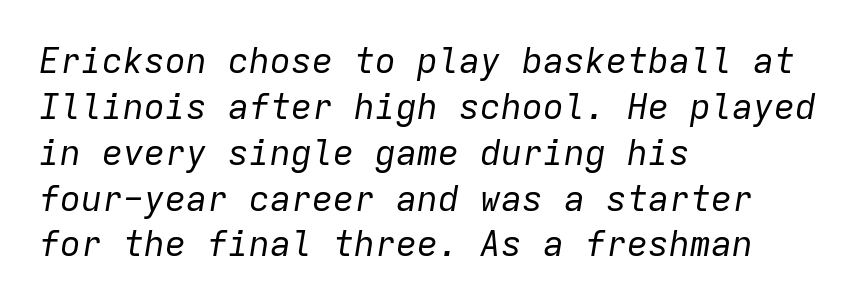
The image shows 35 px regular-weight type, italic (leaning right), monospaced; set left-aligned, normal line spacing (1.31x), normal letter spacing, not underlined; low stroke contrast and a medium x-height.
